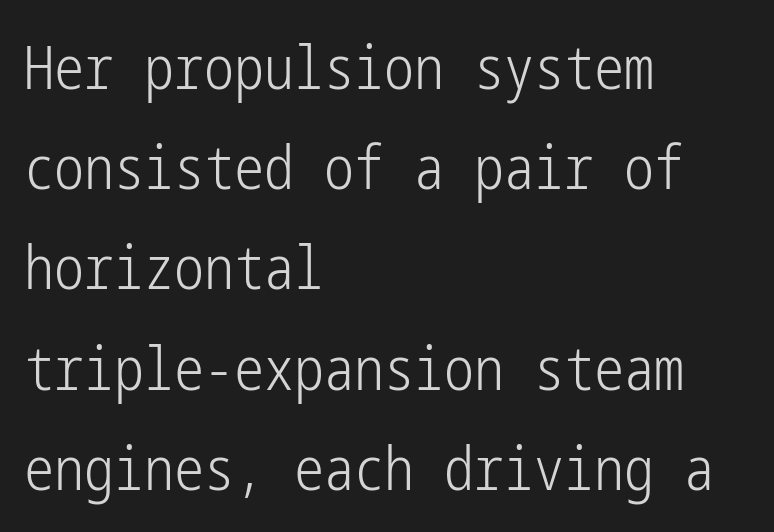
One glance says typical: line gaps are just what's usual. Posture: vertical. Only glyphs here, with clear space below each row. How are the letters spaced? Ordinarily, with no added tracking.
